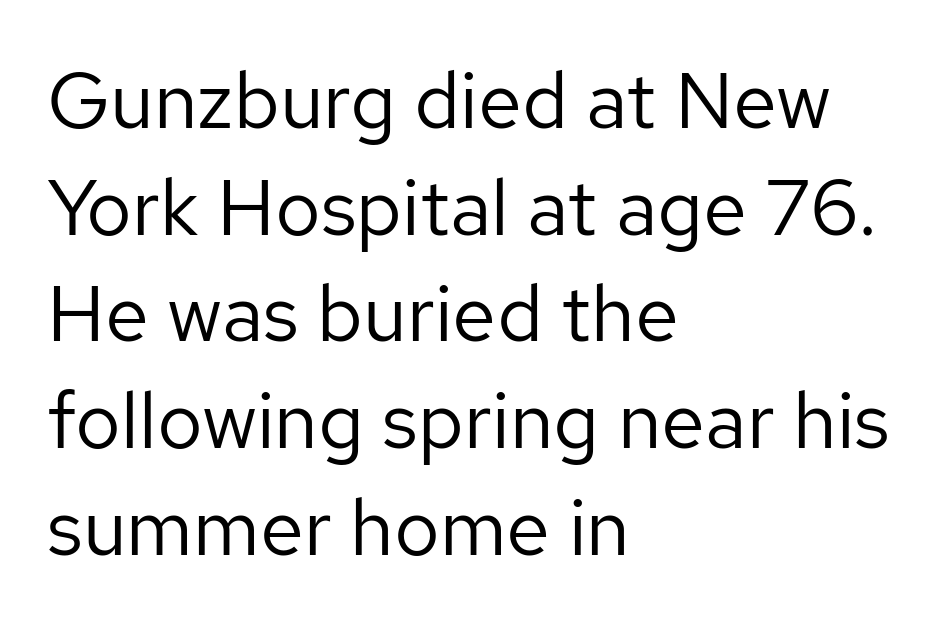
{"serif": "no", "italic": "no", "bold": "no", "weight": "regular", "width": "normal", "stroke_contrast": "low", "x_height": "medium", "monospaced": "no", "underline": "no", "align": "left", "line_spacing": "normal", "line_spacing_ratio": 1.35, "letter_spacing": "normal", "letter_spacing_em": 0.0, "glyph_px": 79}
